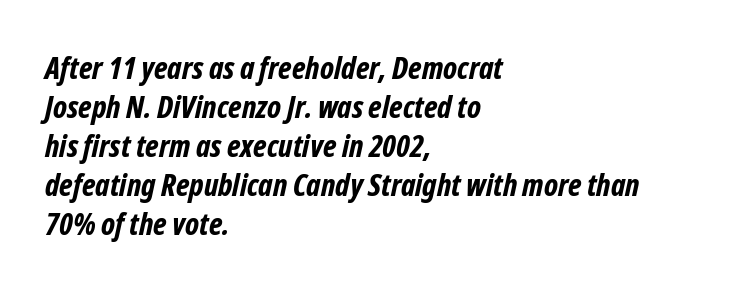
Plenty of ink on the page — the face is bold. Spacing between characters is what you'd get straight out of the box. Here the designer chose a conventional face with non-uniform glyph widths. Does the type have serifs? No, each stem ends abruptly. This block has exactly the height ordinary leading produces.
